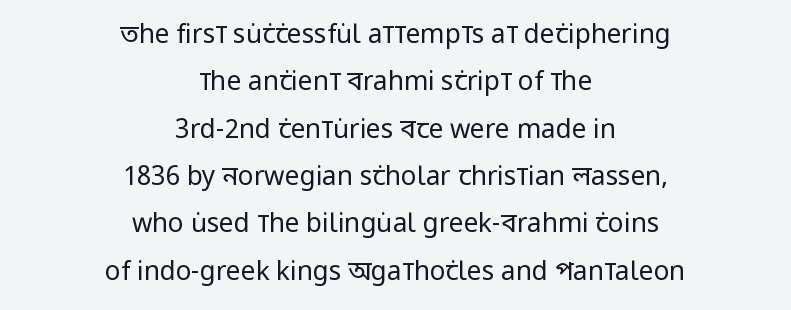
Q: Is the text bold? A: No.
Q: Is the text italic (slanted)? A: No, it is upright.
Q: Is the text underlined? A: No.
Q: How is the paragraph aligned? A: Centered.
Q: Is the spacing between letters normal or unusually wide? A: Normal.
